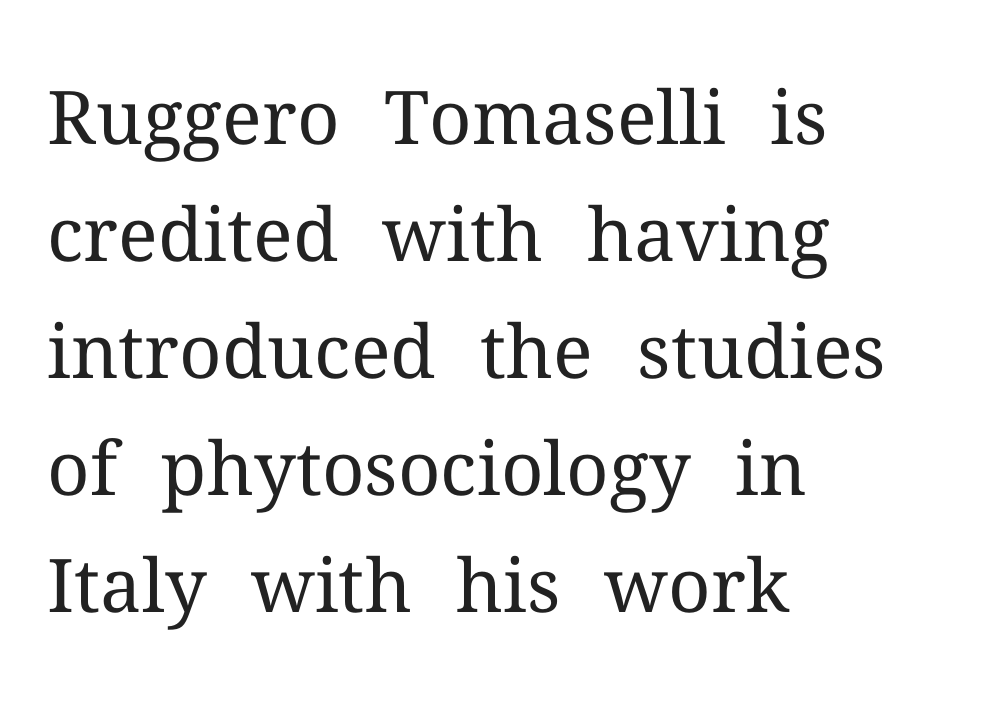
These lines are composed in type with serifs. This reads as an unemphasized weight, regular at the heaviest. No italicization has been applied; the sample stays upright. Lines of text with bare space underneath.
